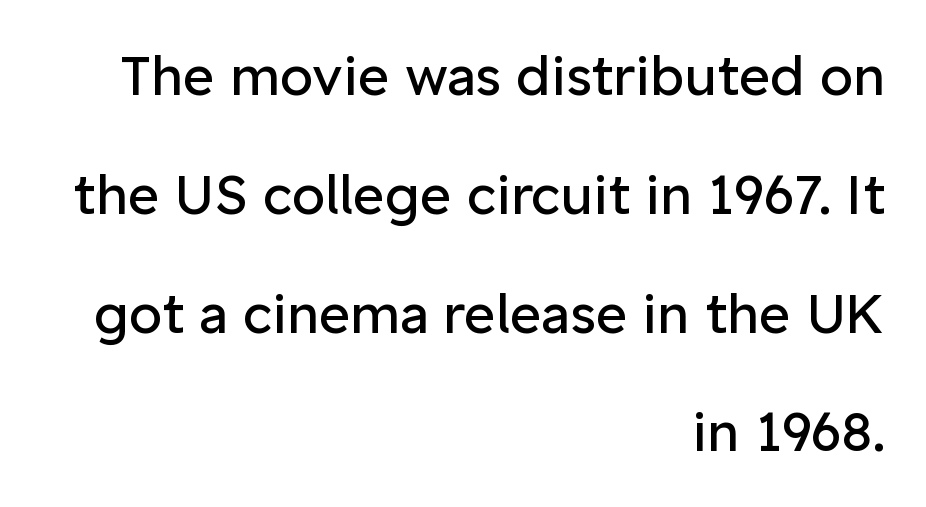
Q: Is the text bold? A: No.
Q: Is the text italic (slanted)? A: No, it is upright.
Q: Is the typeface a serif or a sans-serif typeface? A: Sans-serif.
Q: Is the text underlined? A: No.
Q: How is the paragraph aligned? A: Right-aligned.
Q: Is the spacing between letters normal or unusually wide? A: Normal.
Q: Is the spacing between lines tight, normal or loose? A: Loose.
Q: Width (condensed, normal, or wide)? A: Normal.
Q: Stroke contrast? A: Low.
Q: x-height? A: Medium.
Q: Monospaced? A: No.
